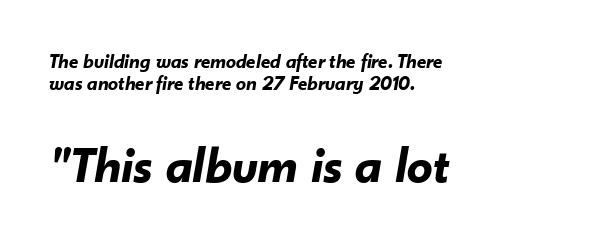
Q: Is the text bold? A: Yes.
Q: Is the text italic (slanted)? A: Yes, it leans right by about 10 degrees.
Q: Is the text underlined? A: No.
Q: How is the paragraph aligned? A: Left-aligned.
Q: Is the spacing between letters normal or unusually wide? A: Normal.
Q: Is the spacing between lines tight, normal or loose? A: Tight.
Q: Which block of text is set in a larger size, the first (top) or the second (bottom)? A: The second (bottom) one.
Q: Width (condensed, normal, or wide)? A: Normal.
Q: Stroke contrast? A: Low.
Q: x-height? A: Small.
Q: Monospaced? A: No.
